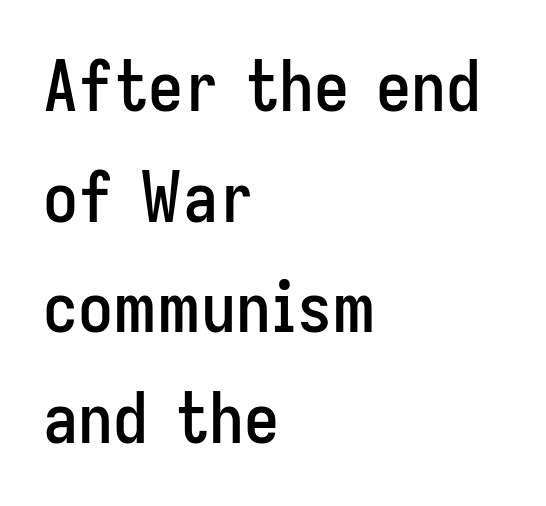
This block has exactly the height ordinary leading produces. Characters remain perfectly vertical along every line. Check the space under the baseline: it is left empty. Is this a fixed-width face? No — the glyphs have proportional, varying widths. Characters follow at the spacing the type designer built in.
